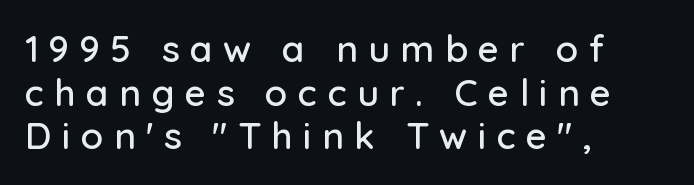
The image shows 37 px sans-serif type, upright; set left-aligned, line spacing 1.18x, unusually wide letter spacing (+0.28 em), not underlined; low stroke contrast and a medium x-height.
